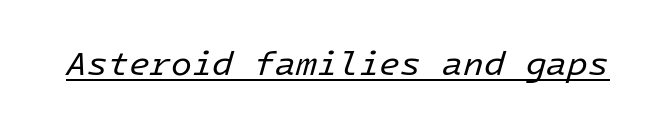
The image shows 34 px regular-weight type, italic (leaning right); set normal letter spacing, underlined; low stroke contrast and a medium x-height.
